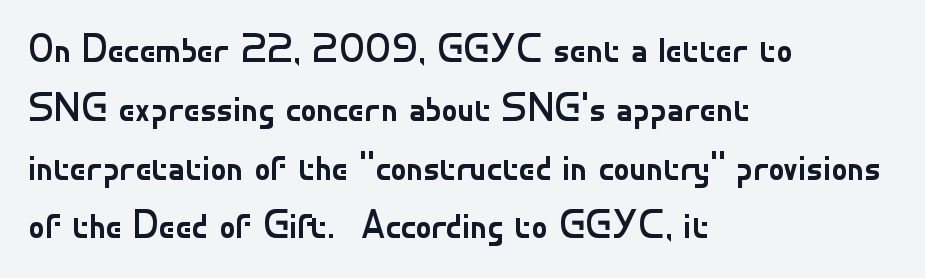
The image shows 40 px regular-weight sans-serif type, upright; set left-aligned, normal line spacing (1.47x), normal letter spacing, not underlined; low stroke contrast and a small x-height.
